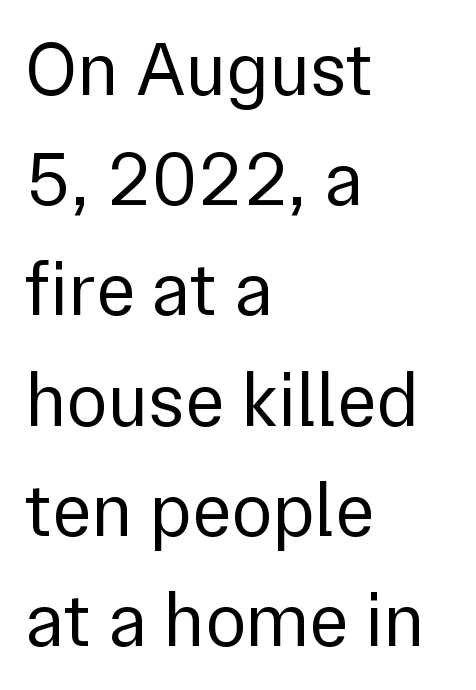
{"serif": "no", "italic": "no", "bold": "no", "weight": "regular", "width": "normal", "x_height": "medium", "monospaced": "no", "underline": "no", "align": "left", "line_spacing": "normal", "line_spacing_ratio": 1.45, "letter_spacing": "normal", "letter_spacing_em": 0.0, "glyph_px": 76}
